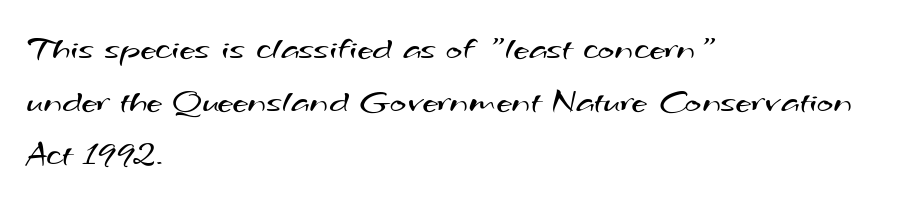
Q: Is the text bold? A: No.
Q: Is the typeface a serif or a sans-serif typeface? A: Sans-serif.
Q: Is the text underlined? A: No.
Q: How is the paragraph aligned? A: Left-aligned.
Q: Is the spacing between letters normal or unusually wide? A: Normal.
Q: Is the spacing between lines tight, normal or loose? A: Normal.
Q: Width (condensed, normal, or wide)? A: Wide.
Q: Stroke contrast? A: Medium.
Q: x-height? A: Small.
Q: Monospaced? A: No.
